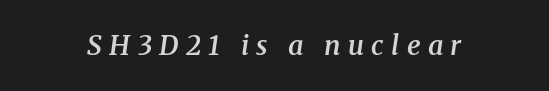
Slanted lettering throughout. A bare baseline throughout the passage. Does the weight exceed regular? Yes, but only to semibold. Students, note that the glyphs here are deliberately spaced far apart.
